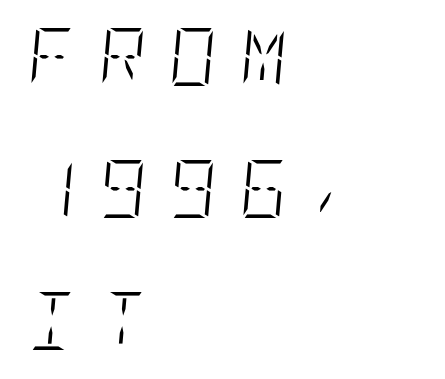
The image shows 58 px light, condensed type, italic (leaning right); set left-aligned, loose line spacing (2.28x), unusually wide letter spacing (+0.4 em), not underlined; low stroke contrast and a large x-height.
